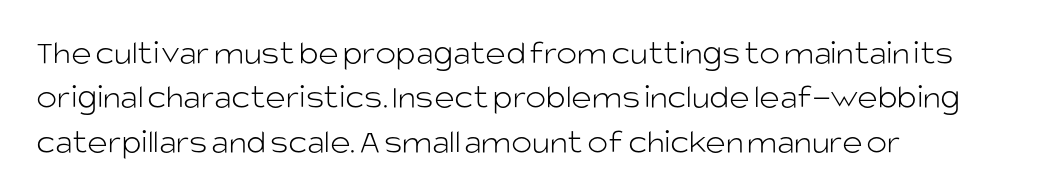
Default kerning and tracking; the words read as compact shapes. The string is rendered with underlining switched off. This is the regular roman posture of the typeface. Weight: in the light-to-regular range. Is this a sans? Yes — the strokes have no serifs. Every row of glyphs begins at an identical x-position on the left.
